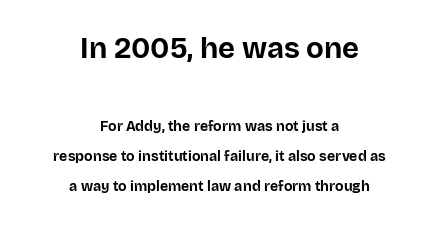
{"serif": "no", "italic": "no", "bold": "yes", "weight": "bold", "width": "normal", "stroke_contrast": "low", "x_height": "large", "monospaced": "no", "underline": "no", "align": "center", "line_spacing": "loose", "line_spacing_ratio": 2.15, "letter_spacing": "normal", "letter_spacing_em": 0.0, "larger_block": "first", "size_ratio": 2.07, "glyph_px": 29}
